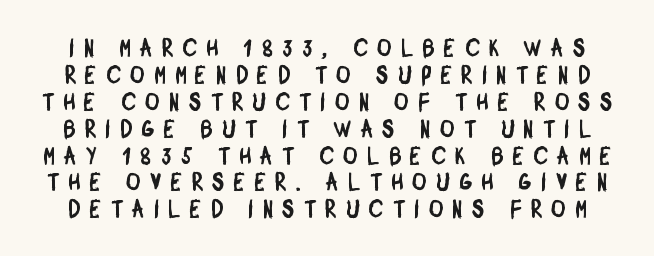
Check the space under the baseline: it is left empty. You could only call the tracking loose — the letters float apart. Whoever set this chose condensed vertical rhythm over breathing room.
